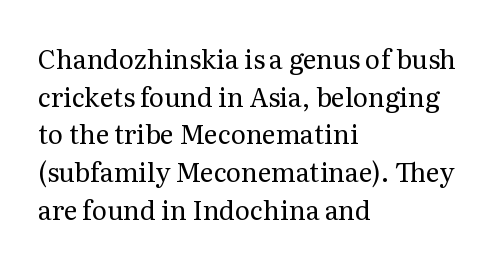
{"italic": "no", "bold": "no", "underline": "no", "align": "left", "line_spacing": "normal", "line_spacing_ratio": 1.45, "letter_spacing": "normal", "letter_spacing_em": 0.0, "glyph_px": 26}
